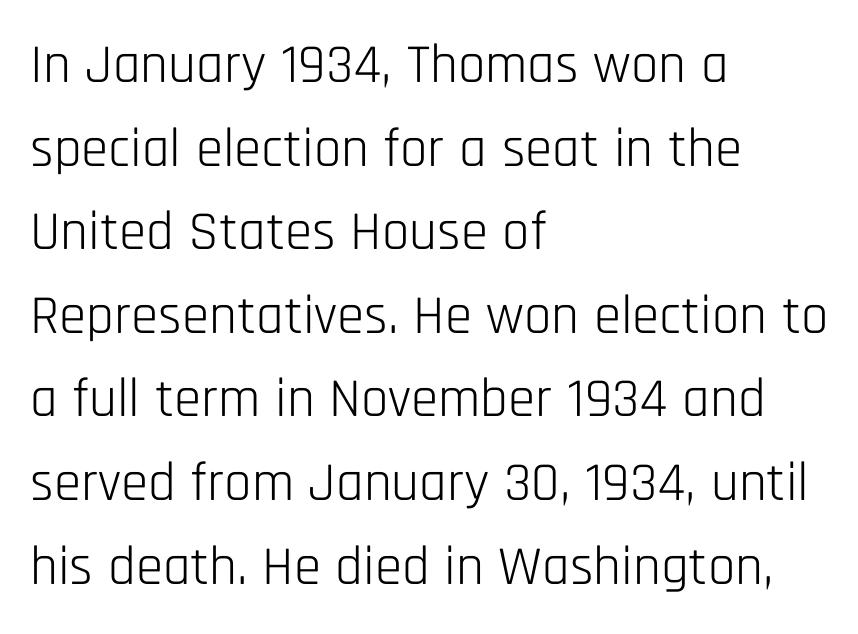
Q: Is the text bold? A: No.
Q: Is the text italic (slanted)? A: No, it is upright.
Q: Is the typeface a serif or a sans-serif typeface? A: Sans-serif.
Q: Is the text underlined? A: No.
Q: How is the paragraph aligned? A: Left-aligned.
Q: Is the spacing between letters normal or unusually wide? A: Normal.
Q: Is the spacing between lines tight, normal or loose? A: Normal.
Q: Width (condensed, normal, or wide)? A: Condensed.
Q: Stroke contrast? A: Low.
Q: x-height? A: Large.
Q: Monospaced? A: No.
